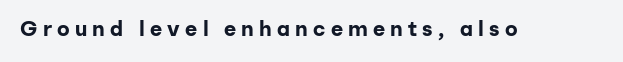
The image shows 21 px bold type, upright; set unusually wide letter spacing (+0.25 em), not underlined.
